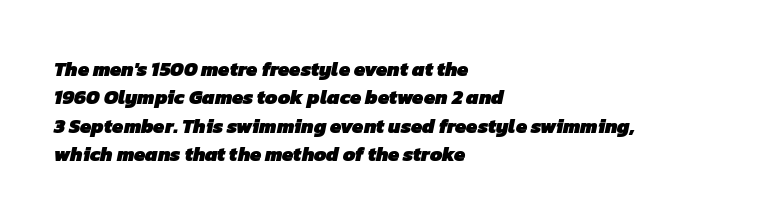
{"bold": "yes", "underline": "no", "align": "left", "line_spacing": "normal", "line_spacing_ratio": 1.42, "letter_spacing": "normal", "letter_spacing_em": 0.0, "glyph_px": 20}
